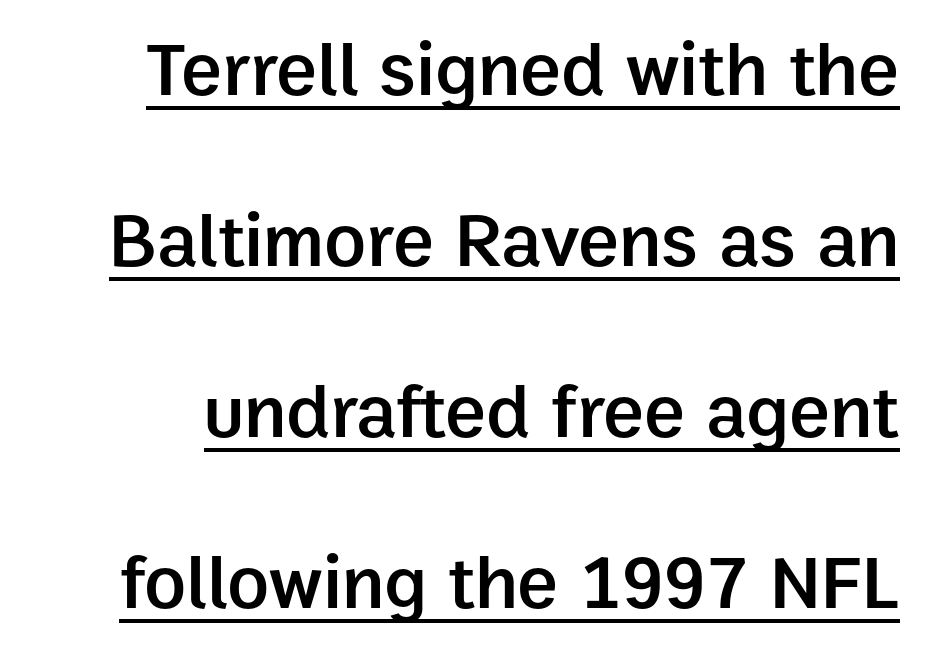
{"serif": "no", "italic": "no", "bold": "semi", "weight": "semibold", "width": "normal", "stroke_contrast": "low", "x_height": "medium", "monospaced": "no", "underline": "yes", "line_spacing": "loose", "line_spacing_ratio": 2.22, "letter_spacing": "normal", "letter_spacing_em": 0.0, "glyph_px": 77}
